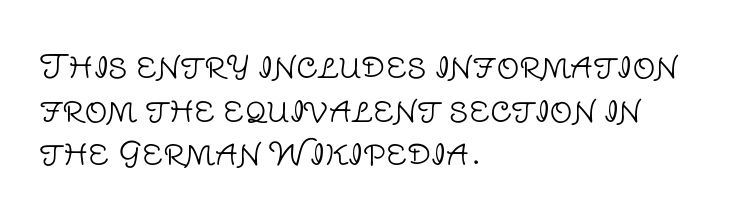
Q: Is the text bold? A: No.
Q: Is the text italic (slanted)? A: Yes.
Q: Is the typeface a serif or a sans-serif typeface? A: Sans-serif.
Q: Is the text underlined? A: No.
Q: How is the paragraph aligned? A: Left-aligned.
Q: Is the spacing between letters normal or unusually wide? A: Normal.
Q: Is the spacing between lines tight, normal or loose? A: Normal.
Q: Width (condensed, normal, or wide)? A: Normal.
Q: Stroke contrast? A: Low.
Q: x-height? A: Large.
Q: Monospaced? A: No.
